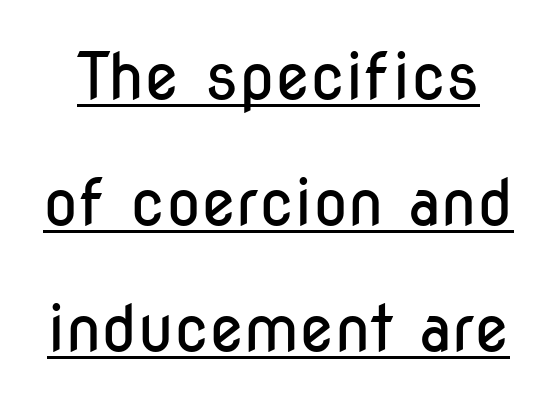
Q: Is the text bold? A: No.
Q: Is the text italic (slanted)? A: No, it is upright.
Q: Is the typeface a serif or a sans-serif typeface? A: Sans-serif.
Q: Is the text underlined? A: Yes.
Q: Is the spacing between letters normal or unusually wide? A: Normal.
Q: Is the spacing between lines tight, normal or loose? A: Loose.
Q: Width (condensed, normal, or wide)? A: Condensed.
Q: Stroke contrast? A: Low.
Q: x-height? A: Medium.
Q: Monospaced? A: No.
